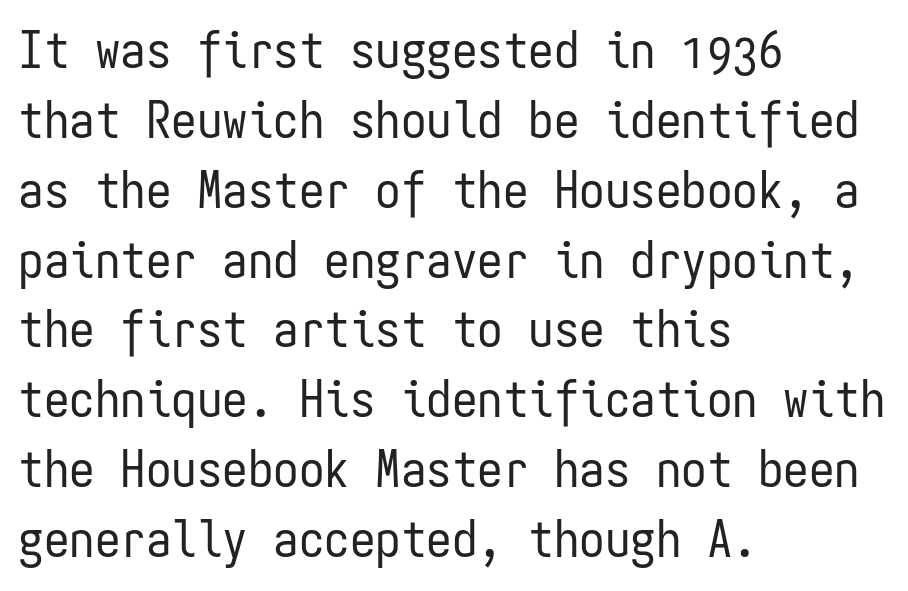
Q: Is the text bold? A: No.
Q: Is the text italic (slanted)? A: No, it is upright.
Q: Is the typeface a serif or a sans-serif typeface? A: Sans-serif.
Q: Is the text underlined? A: No.
Q: How is the paragraph aligned? A: Left-aligned.
Q: Is the spacing between letters normal or unusually wide? A: Normal.
Q: Is the spacing between lines tight, normal or loose? A: Normal.
Q: Width (condensed, normal, or wide)? A: Condensed.
Q: Stroke contrast? A: Low.
Q: x-height? A: Medium.
Q: Monospaced? A: Yes.
